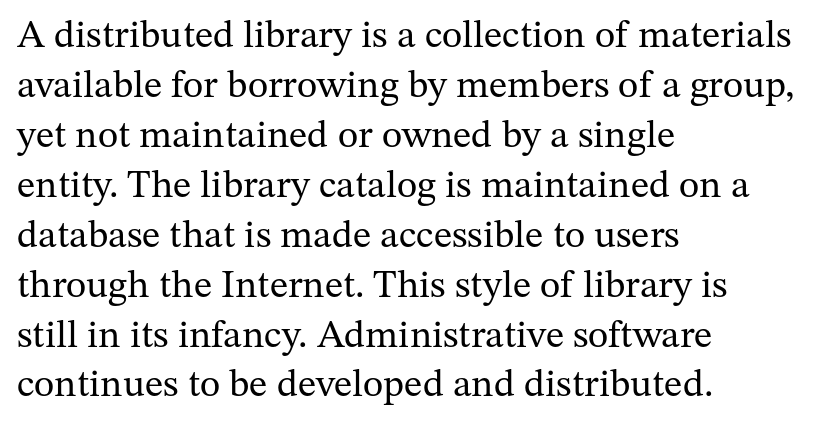
Little horizontal feet cap the strokes, marking this as serif type. This sample has the flowing, uneven cadence of proportional lettering. Unmarked baselines from the first word to the last. Casual observation: everything's shoved over to the left. The face used here is rendered with its standard letterfit. Leading matches the norm, producing a regular column.
